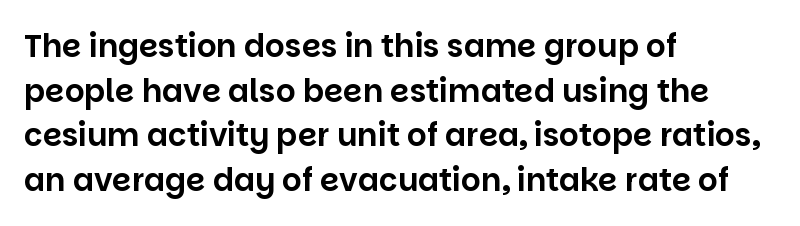
{"serif": "no", "italic": "no", "width": "normal", "stroke_contrast": "low", "x_height": "large", "monospaced": "no", "underline": "no", "align": "left", "line_spacing": "normal", "line_spacing_ratio": 1.44, "letter_spacing": "normal", "letter_spacing_em": 0.0, "glyph_px": 31}
